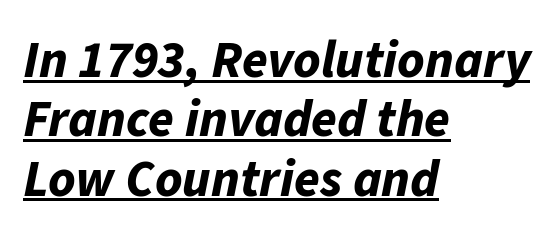
The image shows 52 px bold type, italic (leaning right); set left-aligned, tight line spacing (1.14x), normal letter spacing, underlined; low stroke contrast and a medium x-height.
